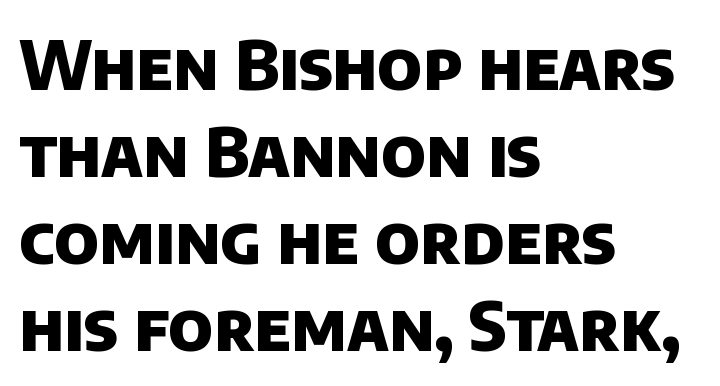
The image shows 68 px heavy sans-serif type; set left-aligned, normal line spacing (1.28x), normal letter spacing, not underlined; low stroke contrast and a large x-height.
